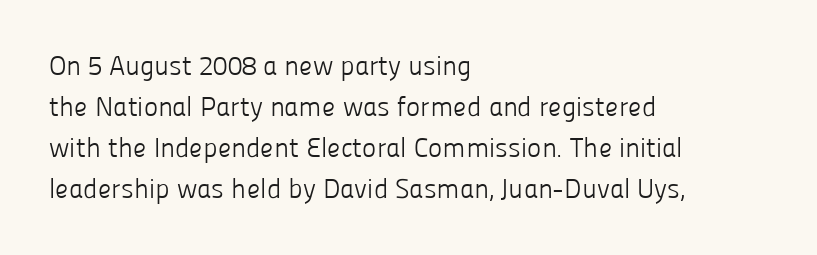
The image shows 27 px text type, upright; set left-aligned, normal line spacing (1.52x), normal letter spacing, not underlined.
